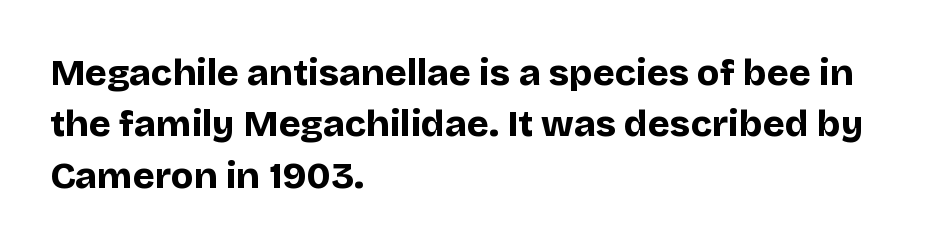
Bold? Absolutely — the strokes are thick and heavy. The gap between lines stays unmarked. These lines are composed in type without serifs. The rag falls on the right side of this text block. Do the letters lean? They stand straight.
